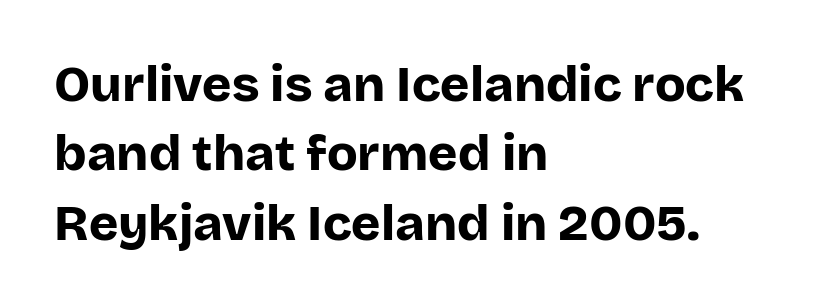
{"serif": "no", "italic": "no", "bold": "yes", "weight": "bold", "width": "normal", "stroke_contrast": "low", "x_height": "large", "monospaced": "no", "underline": "no", "align": "left", "line_spacing": "normal", "line_spacing_ratio": 1.39, "letter_spacing": "normal", "letter_spacing_em": 0.0, "glyph_px": 50}
